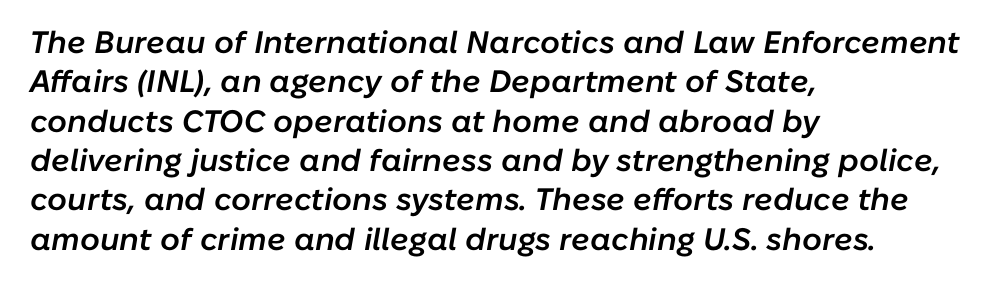
The image shows 31 px semibold type, italic (leaning right); set left-aligned, normal line spacing (1.27x), normal letter spacing, not underlined; low stroke contrast and a medium x-height.
